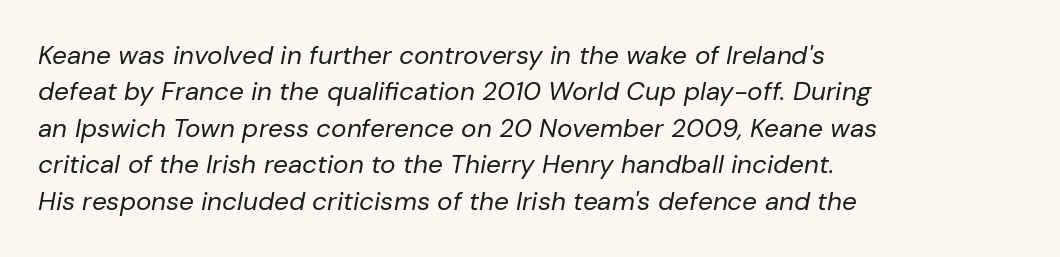
No chunkiness to these letters — they're not bold. Lines of text with bare space underneath. Leftover space on each line is placed entirely after the last word. These lines sit exactly where default settings would place them. The passage shown leans; its letterforms are oblique.
